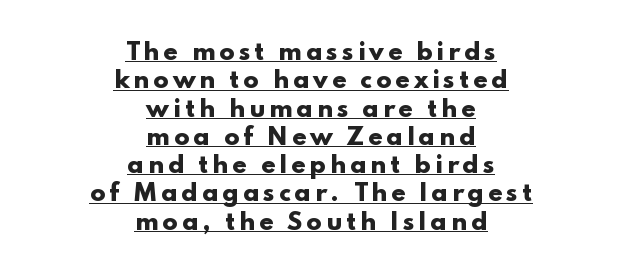
{"italic": "no", "bold": "yes", "underline": "yes", "align": "center", "line_spacing_ratio": 1.23, "glyph_px": 23}
